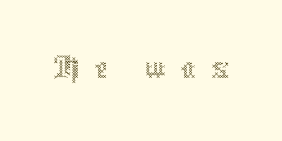
The image shows 72 px thin, condensed type, upright; set unusually wide letter spacing (+0.21 em), not underlined; a medium x-height.
